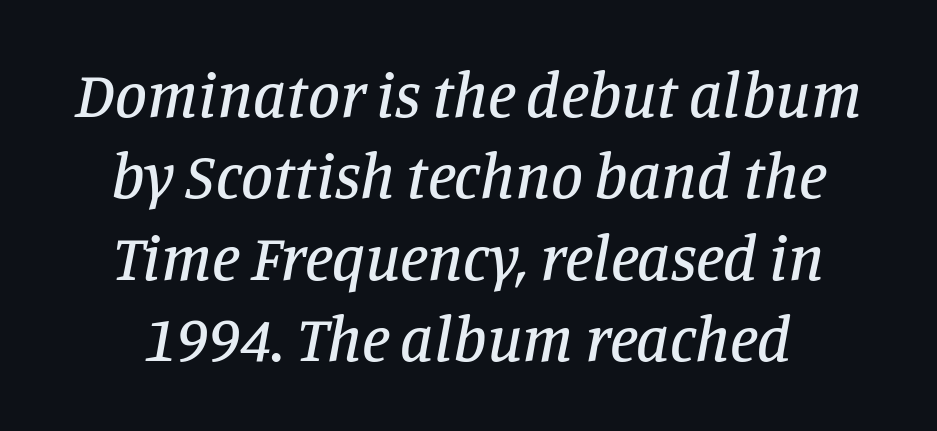
Yep, that's italic — everything's leaning. Bare-footed words on every line. Caption: standard tracking, unaltered. Compared with typical paragraphs, the rows here are spaced about the same. You could not count columns in this text — the font is proportionally spaced.
